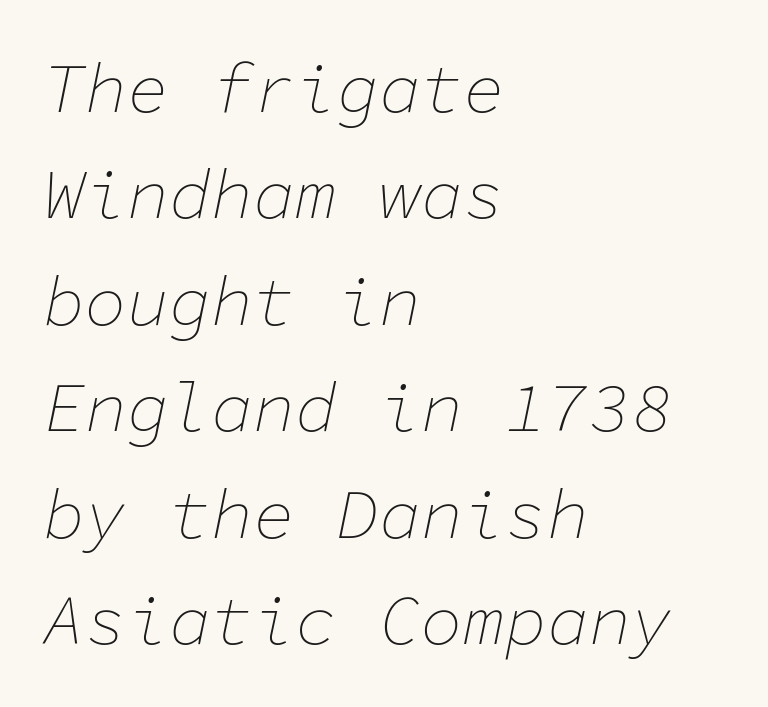
Q: Is the text bold? A: No.
Q: Is the text italic (slanted)? A: Yes, it leans right by about 11 degrees.
Q: Is the text underlined? A: No.
Q: How is the paragraph aligned? A: Left-aligned.
Q: Is the spacing between letters normal or unusually wide? A: Normal.
Q: Is the spacing between lines tight, normal or loose? A: Normal.
Q: Width (condensed, normal, or wide)? A: Normal.
Q: Stroke contrast? A: Low.
Q: x-height? A: Medium.
Q: Monospaced? A: Yes.
